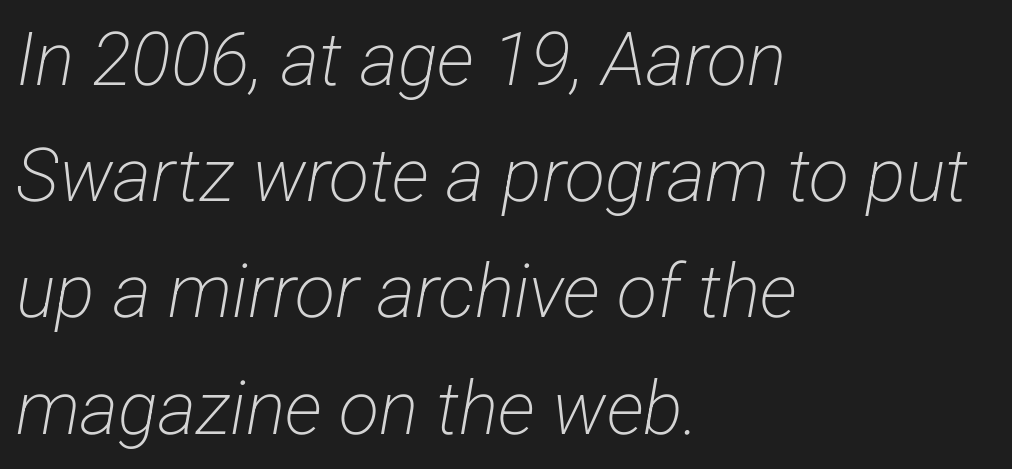
The compositor pushed each line to the left boundary. The gap between lines stays unmarked. A typesetter would label this face a sans. Proportional: the letters do not fall into vertical columns. Honestly, the row spacing looks completely unremarkable. The weight tops out at a normal text grade.
